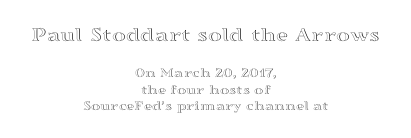
The image shows 21 px text type, upright; set centered, line spacing 1.17x, normal letter spacing, not underlined; the first (top) block is 1.5x larger.
